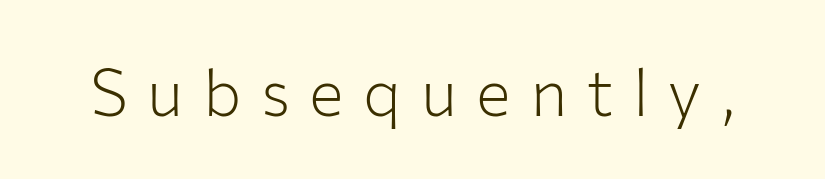
{"serif": "no", "italic": "no", "bold": "no", "weight": "light", "width": "normal", "stroke_contrast": "low", "x_height": "medium", "monospaced": "no", "underline": "no", "letter_spacing": "wide", "letter_spacing_em": 0.3, "glyph_px": 65}
